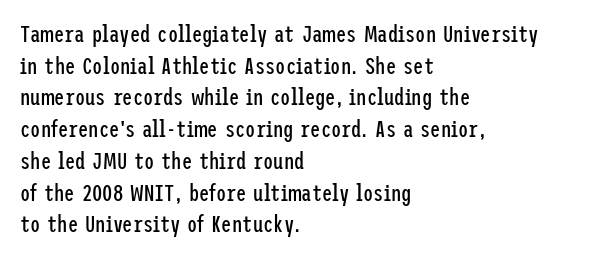
{"italic": "no", "bold": "no", "underline": "no", "align": "left", "line_spacing": "normal", "line_spacing_ratio": 1.38, "letter_spacing": "normal", "letter_spacing_em": 0.0, "glyph_px": 23}
